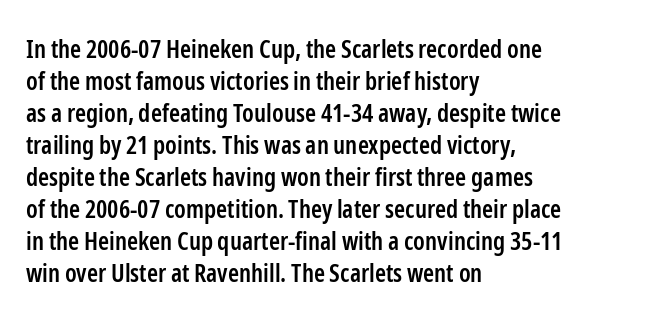
The image shows 25 px text type, upright; set left-aligned, normal line spacing (1.28x), normal letter spacing, not underlined.
